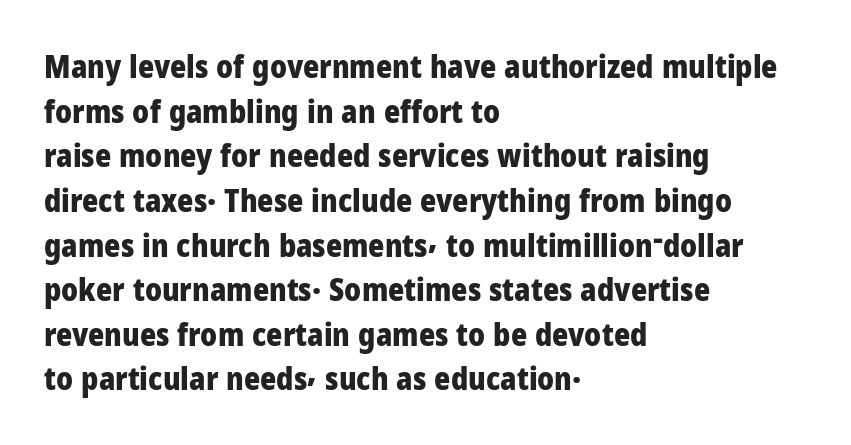
The image shows 31 px heavy sans-serif type, upright; set left-aligned, normal line spacing (1.44x), normal letter spacing, not underlined; low stroke contrast and a medium x-height.
